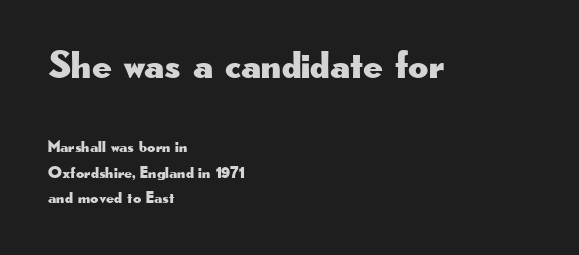
This block has exactly the height ordinary leading produces. The glyphs are unaccompanied by any horizontal stroke below them. This rendering leaves character spacing at its baseline value. Serif or sans? Sans — the stroke terminals are bare. Does the bottom block carry the larger type? No, the top block does. These lines are rendered in a variable-pitch font.
